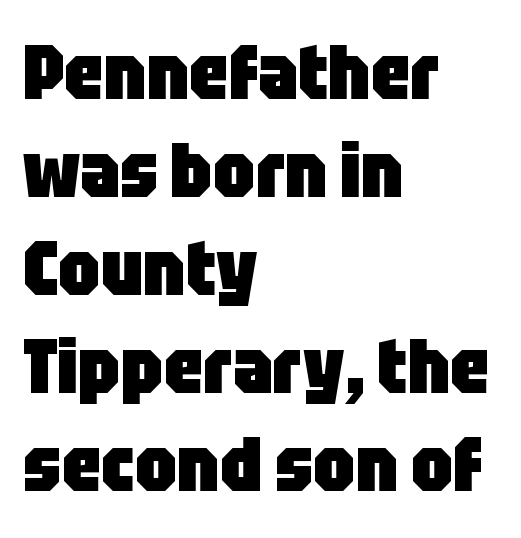
{"serif": "no", "italic": "no", "bold": "yes", "weight": "heavy", "width": "condensed", "stroke_contrast": "low", "x_height": "large", "monospaced": "no", "underline": "no", "align": "left", "line_spacing": "normal", "line_spacing_ratio": 1.29, "letter_spacing": "normal", "letter_spacing_em": 0.0, "glyph_px": 76}
